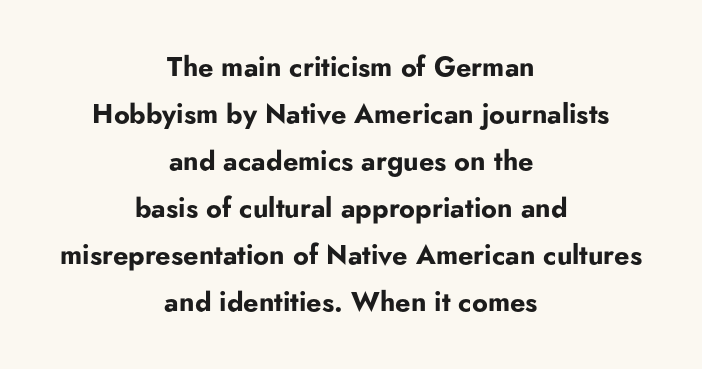
{"italic": "no", "bold": "yes", "underline": "no", "align": "center", "line_spacing_ratio": 1.74, "letter_spacing": "normal", "letter_spacing_em": 0.0, "glyph_px": 27}
